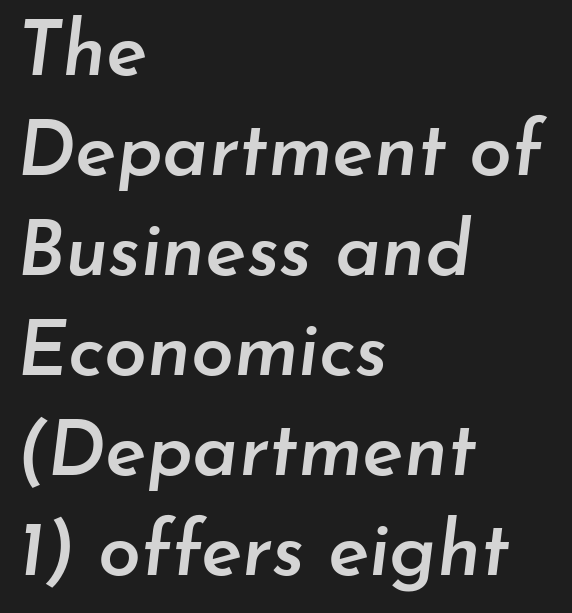
Q: Is the text bold? A: Semi-bold.
Q: Is the text italic (slanted)? A: Yes, it leans right by about 7 degrees.
Q: Is the text underlined? A: No.
Q: How is the paragraph aligned? A: Left-aligned.
Q: Is the spacing between letters normal or unusually wide? A: Normal.
Q: Is the spacing between lines tight, normal or loose? A: Normal.
Q: Width (condensed, normal, or wide)? A: Normal.
Q: Stroke contrast? A: Low.
Q: x-height? A: Small.
Q: Monospaced? A: No.
